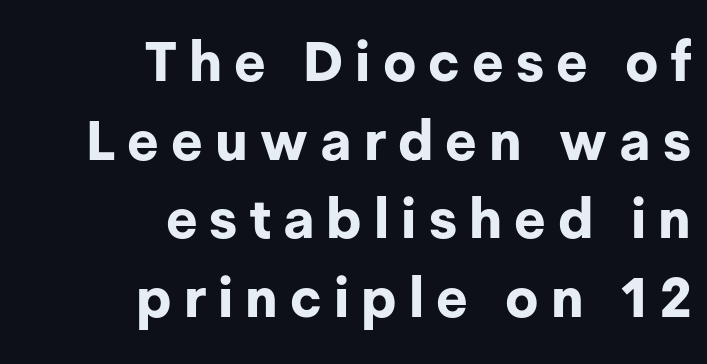
{"serif": "no", "italic": "no", "bold": "yes", "weight": "bold", "width": "normal", "stroke_contrast": "low", "x_height": "medium", "monospaced": "no", "underline": "no", "align": "right", "line_spacing": "normal", "line_spacing_ratio": 1.43, "letter_spacing": "wide", "letter_spacing_em": 0.22, "glyph_px": 55}
